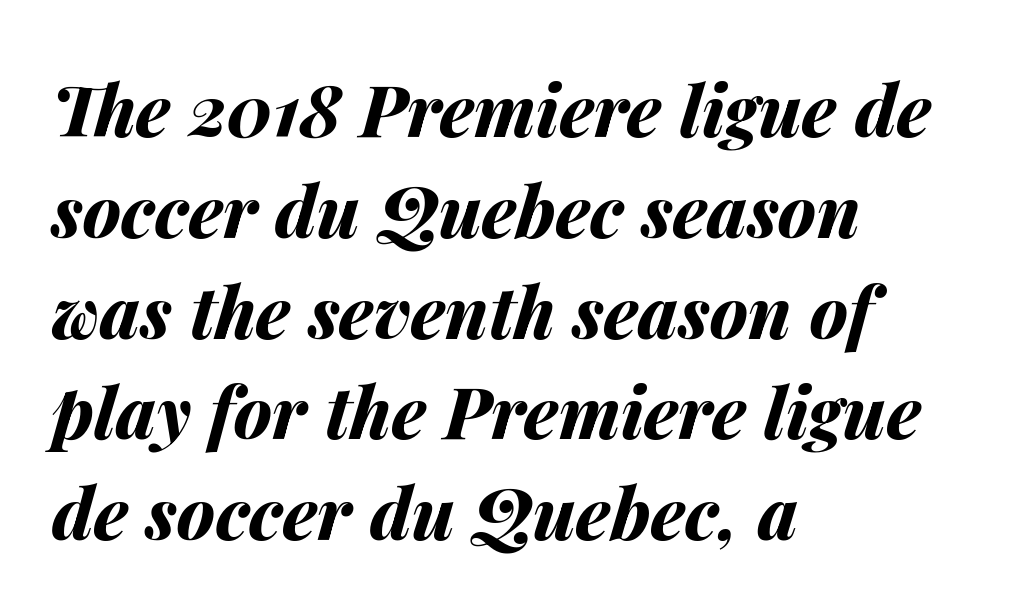
The zone under the glyphs is completely vacant. If you drew a ruler down the left edge, every line would touch it. One glance says typical: line gaps are just what's usual. The face used here is proportionally spaced, like ordinary book or web type.
